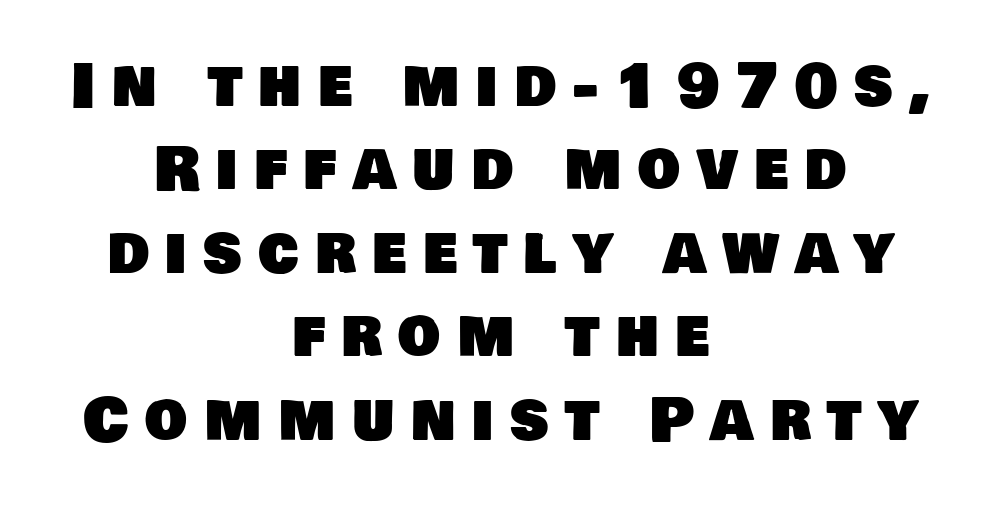
{"serif": "no", "width": "normal", "stroke_contrast": "low", "x_height": "large", "monospaced": "no", "underline": "no", "align": "center", "line_spacing": "normal", "line_spacing_ratio": 1.39, "letter_spacing": "wide", "letter_spacing_em": 0.27, "glyph_px": 60}
